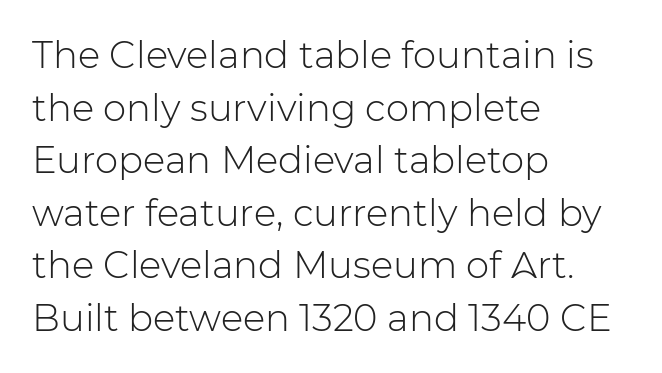
The image shows 37 px light sans-serif type, upright; set left-aligned, normal line spacing (1.42x), normal letter spacing, not underlined; low stroke contrast and a medium x-height.
